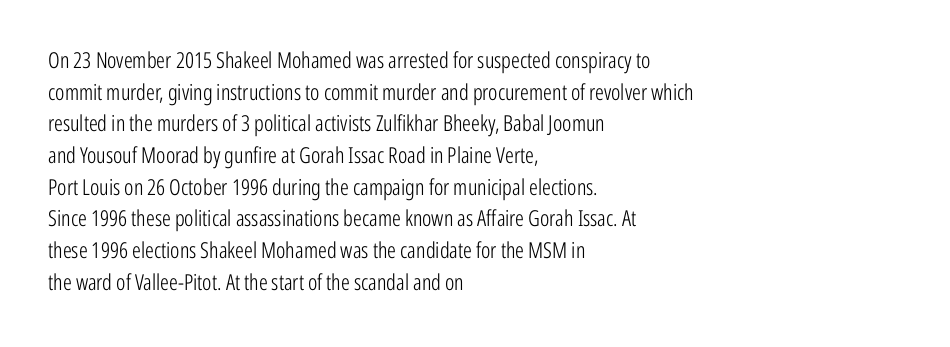
Ordinary non-slanted type is in use. Whoever set this chose a conventional vertical rhythm. Nothing unusual about the tracking: characters are spaced as the font intends. Every row of glyphs begins at an identical x-position on the left.
